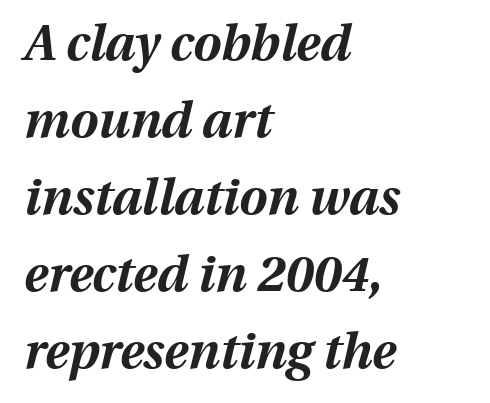
{"italic": "yes", "lean": "right", "slant_degrees": 13, "bold": "yes", "weight": "bold", "width": "normal", "stroke_contrast": "medium", "x_height": "medium", "monospaced": "no", "underline": "no", "align": "left", "line_spacing": "normal", "line_spacing_ratio": 1.54, "letter_spacing": "normal", "letter_spacing_em": 0.0, "glyph_px": 50}
